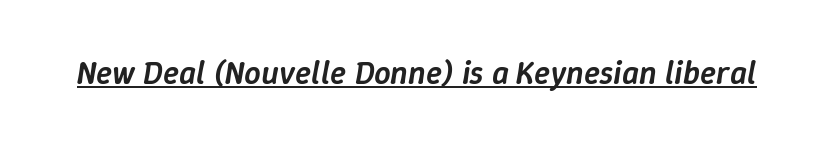
Q: Is the text bold? A: Semi-bold.
Q: Is the text italic (slanted)? A: Yes, it leans right by about 9 degrees.
Q: Is the text underlined? A: Yes.
Q: Is the spacing between letters normal or unusually wide? A: Normal.
Q: Width (condensed, normal, or wide)? A: Normal.
Q: Stroke contrast? A: Low.
Q: x-height? A: Medium.
Q: Monospaced? A: No.
